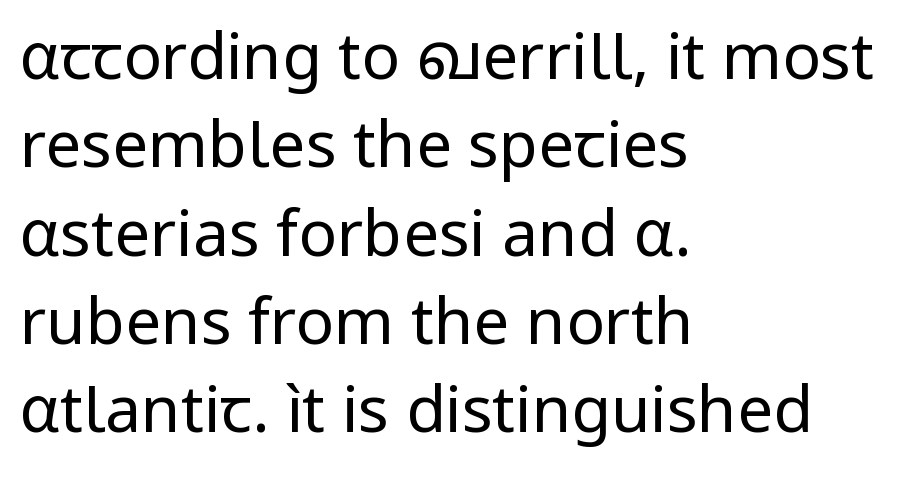
Unlike italic type, these characters show no tilt at all. Tracking here is standard; glyphs follow each other at the usual distance. A sans-serif font was chosen for this passage. The cut favours lightness, reaching ordinary text weight at its darkest. Nobody drew a line under any word here.
